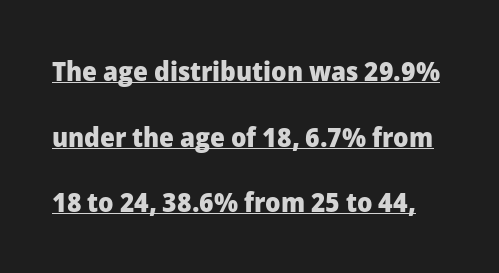
Underline: present. Strokes here are thick enough to call this a true bold. Summary of vertical rhythm: relaxed, with wide interline spacing. These lines were composed using upright roman letters. Honestly, the letter spacing is just normal — you wouldn't notice it.
